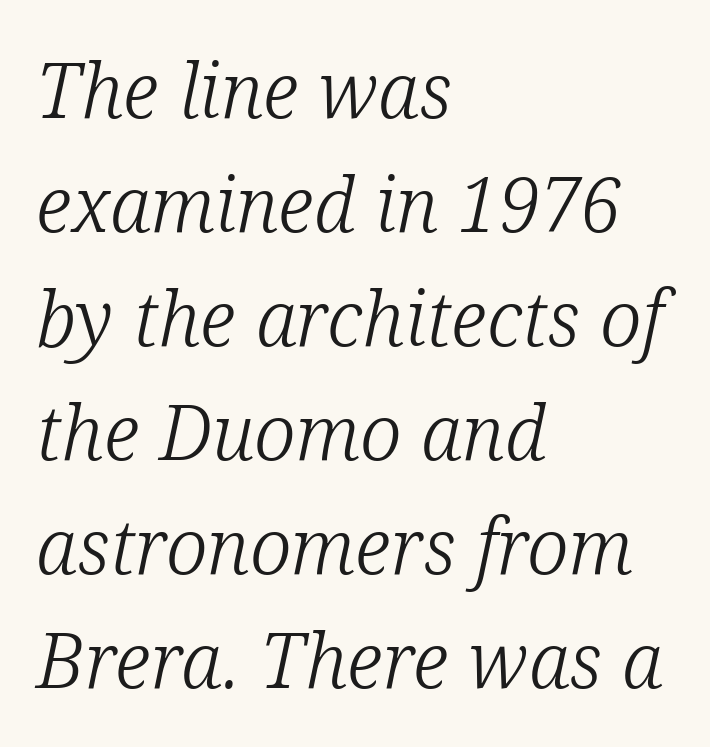
Normally led — the rows are evenly, conventionally spaced. Casual observation: everything's shoved over to the left. Letterform terminals end in serifs throughout the passage. The gaps between neighbouring characters are ordinary and unremarkable. Is this a heavy cut? Hardly; it is regular or lighter.
